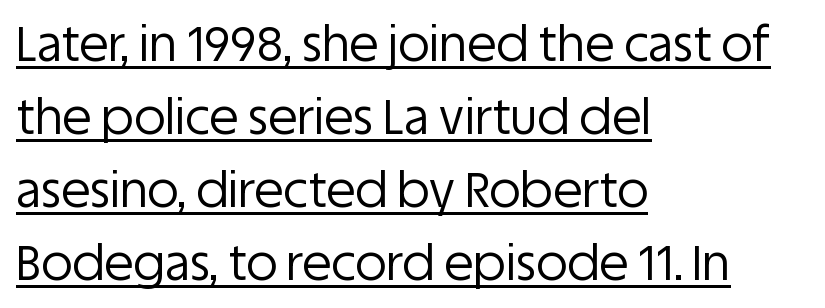
{"serif": "no", "italic": "no", "bold": "no", "weight": "regular", "width": "normal", "stroke_contrast": "low", "x_height": "large", "monospaced": "no", "underline": "yes", "align": "left", "line_spacing": "normal", "line_spacing_ratio": 1.52, "letter_spacing": "normal", "letter_spacing_em": 0.0, "glyph_px": 48}
